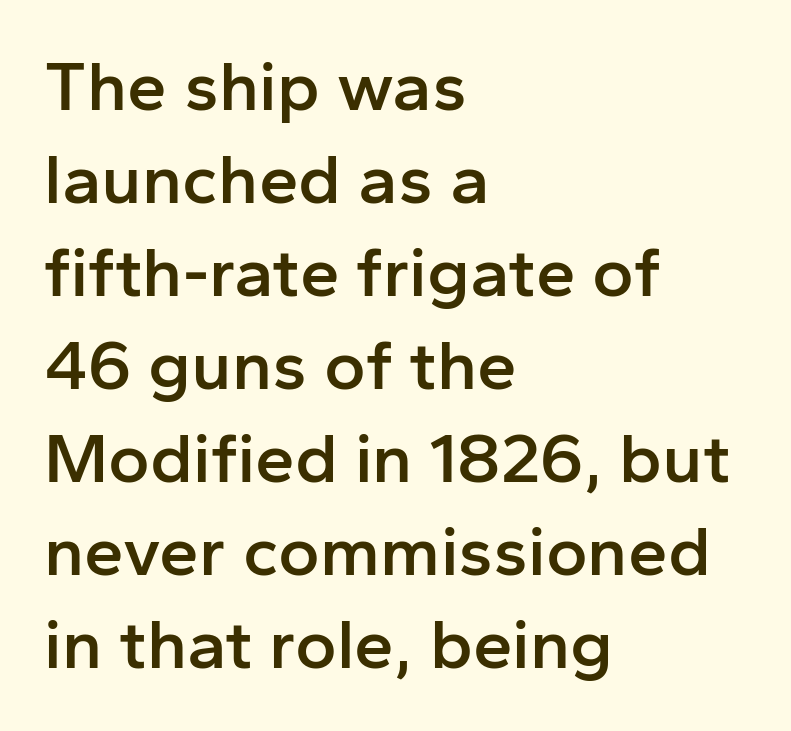
The image shows 71 px semibold sans-serif type, upright; set left-aligned, normal line spacing (1.31x), normal letter spacing, not underlined; low stroke contrast and a medium x-height.
